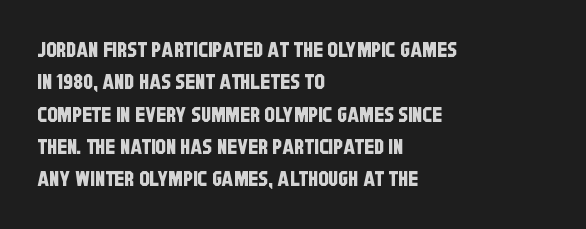
Type without underlining. Left-aligned paragraph, ragged on the right. Words appear dense and cohesive because spacing is normal. The rows are spaced the way most documents space them.
